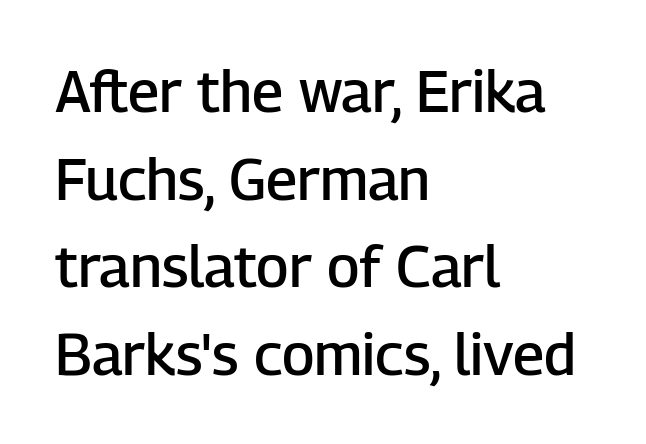
{"serif": "no", "italic": "no", "bold": "semi", "weight": "semibold", "width": "normal", "stroke_contrast": "low", "x_height": "medium", "monospaced": "no", "underline": "no", "align": "left", "line_spacing": "normal", "line_spacing_ratio": 1.51, "letter_spacing": "normal", "letter_spacing_em": 0.0, "glyph_px": 58}
